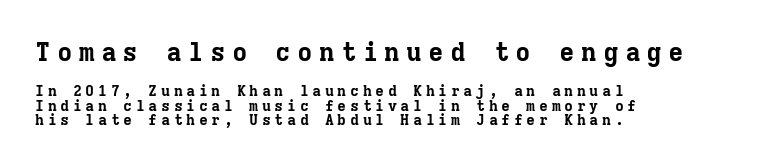
The image shows 26 px bold type, upright; set left-aligned, tight line spacing (0.97x), unusually wide letter spacing (+0.24 em), not underlined; the first (top) block is 1.73x larger.
